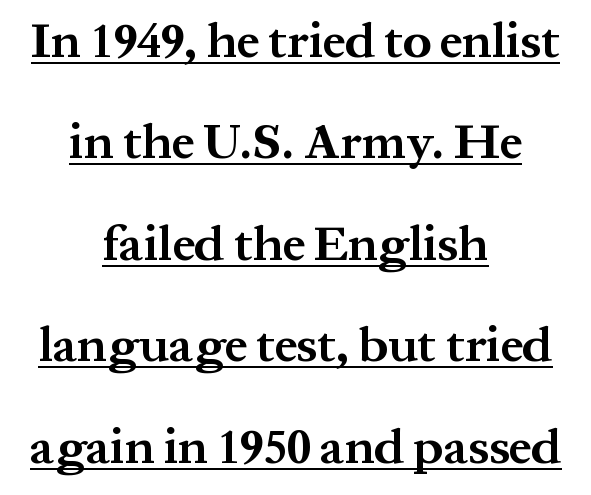
{"serif": "yes", "italic": "no", "bold": "yes", "weight": "bold", "width": "normal", "stroke_contrast": "medium", "x_height": "medium", "monospaced": "no", "underline": "yes", "align": "center", "line_spacing": "loose", "line_spacing_ratio": 2.03, "letter_spacing": "normal", "letter_spacing_em": 0.0, "glyph_px": 50}
